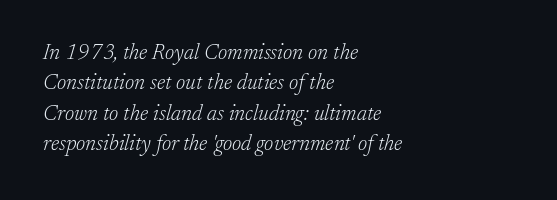
Q: Is the text bold? A: No.
Q: Is the text italic (slanted)? A: Yes, it leans right by about 17 degrees.
Q: Is the text underlined? A: No.
Q: How is the paragraph aligned? A: Left-aligned.
Q: Is the spacing between letters normal or unusually wide? A: Normal.
Q: Is the spacing between lines tight, normal or loose? A: Normal.
